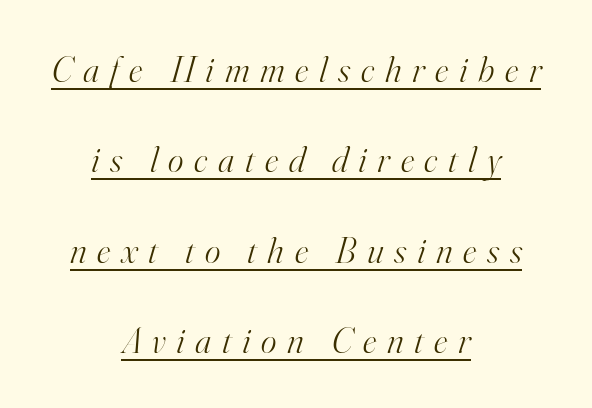
Q: Is the text bold? A: No.
Q: Is the text italic (slanted)? A: Yes, it leans right by about 16 degrees.
Q: Is the typeface a serif or a sans-serif typeface? A: Serif.
Q: Is the text underlined? A: Yes.
Q: How is the paragraph aligned? A: Centered.
Q: Is the spacing between letters normal or unusually wide? A: Unusually wide.
Q: Is the spacing between lines tight, normal or loose? A: Loose.
Q: Width (condensed, normal, or wide)? A: Normal.
Q: Stroke contrast? A: High.
Q: x-height? A: Small.
Q: Monospaced? A: No.
